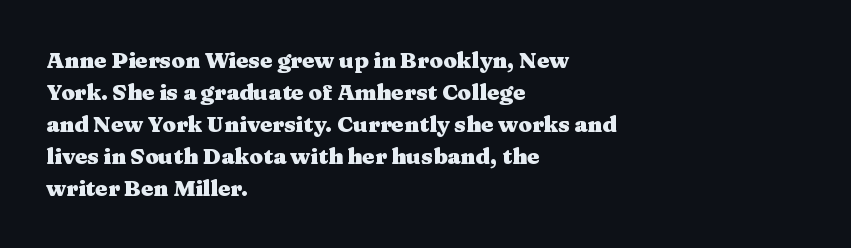
The image shows 22 px bold type, upright; set left-aligned, normal line spacing (1.45x), normal letter spacing, not underlined.
